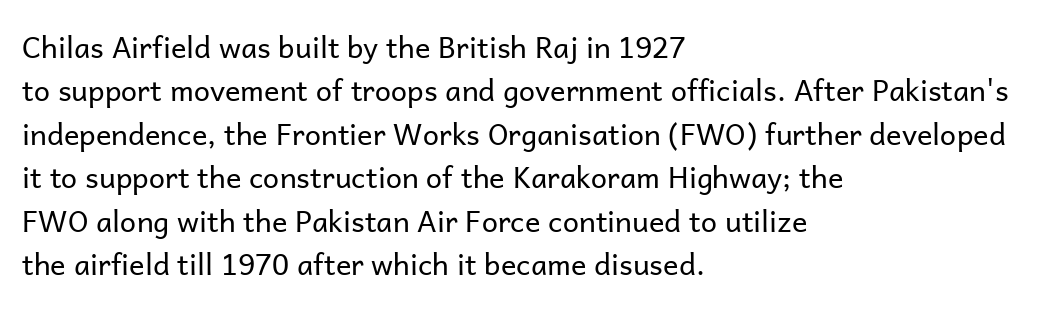
The image shows 29 px regular-weight sans-serif type, upright; set left-aligned, normal line spacing (1.5x), normal letter spacing, not underlined; low stroke contrast and a medium x-height.
